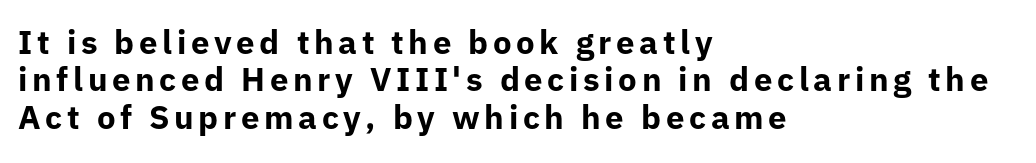
{"serif": "no", "italic": "no", "bold": "yes", "weight": "bold", "width": "normal", "stroke_contrast": "low", "x_height": "medium", "monospaced": "no", "underline": "no", "align": "left", "line_spacing": "tight", "line_spacing_ratio": 1.13, "glyph_px": 33}
